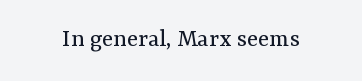
The image shows 26 px text type, upright; set normal letter spacing, not underlined.
